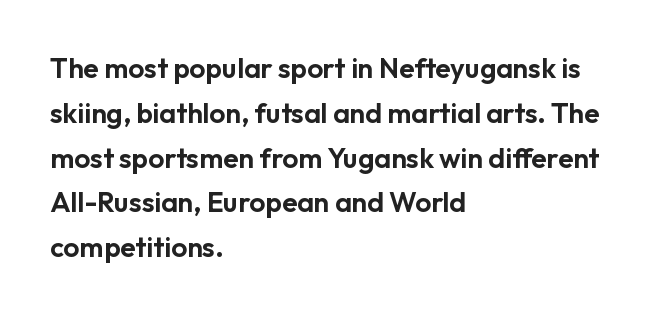
The image shows 28 px sans-serif type, upright; set left-aligned, normal line spacing (1.6x), normal letter spacing, not underlined; low stroke contrast and a medium x-height.
